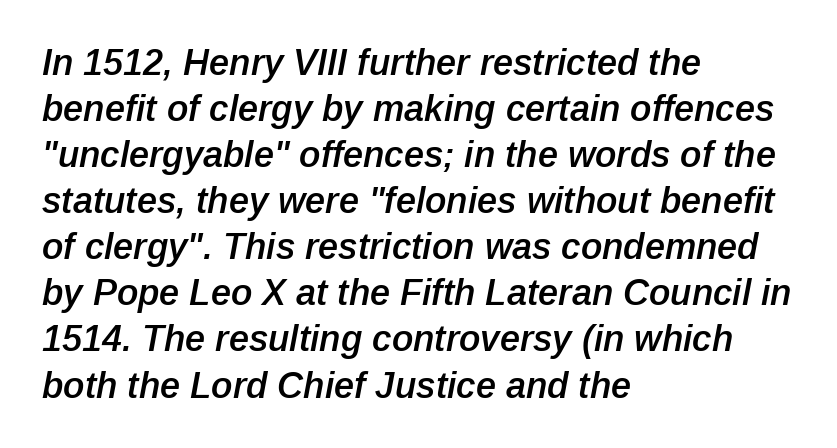
These lines are rendered in a variable-pitch font. Italic: yes, the glyphs are oblique. Look at the stroke-to-counter ratio: somewhat heavy, a semibold. This rendering uses left alignment, leaving the right contour irregular. Nobody touched the tracking dial on this one. This sample keeps an unexceptional amount of space between lines.
